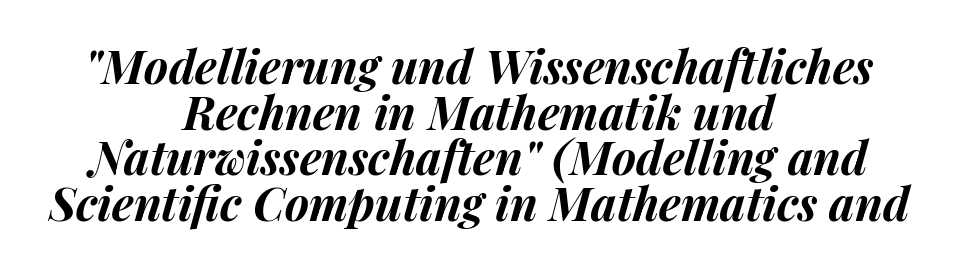
Q: Is the text bold? A: Yes.
Q: Is the text italic (slanted)? A: Yes, it leans right by about 14 degrees.
Q: Is the text underlined? A: No.
Q: How is the paragraph aligned? A: Centered.
Q: Is the spacing between letters normal or unusually wide? A: Normal.
Q: Is the spacing between lines tight, normal or loose? A: Tight.
Q: Width (condensed, normal, or wide)? A: Normal.
Q: Stroke contrast? A: Medium.
Q: x-height? A: Medium.
Q: Monospaced? A: No.
